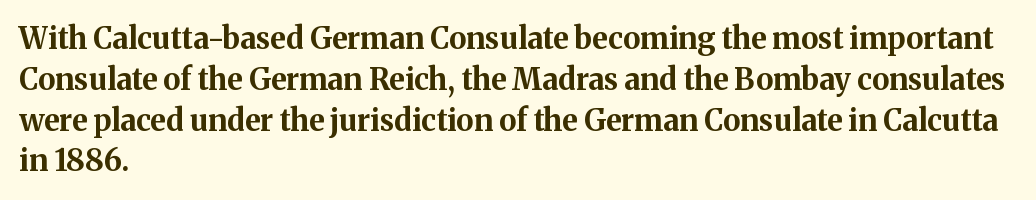
The image shows 30 px bold serif type, upright; set left-aligned, normal line spacing (1.36x), normal letter spacing, not underlined; medium stroke contrast and a medium x-height.
